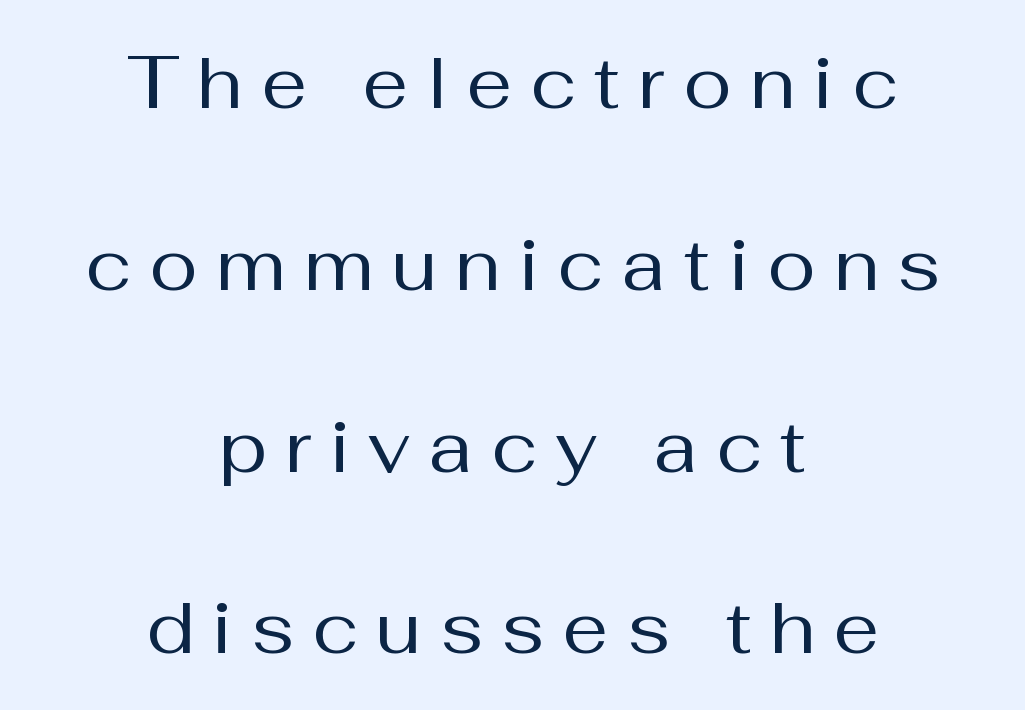
The image shows 73 px regular-weight sans-serif type, upright; set centered, loose line spacing (2.49x), unusually wide letter spacing (+0.25 em), not underlined; medium stroke contrast and a medium x-height.
